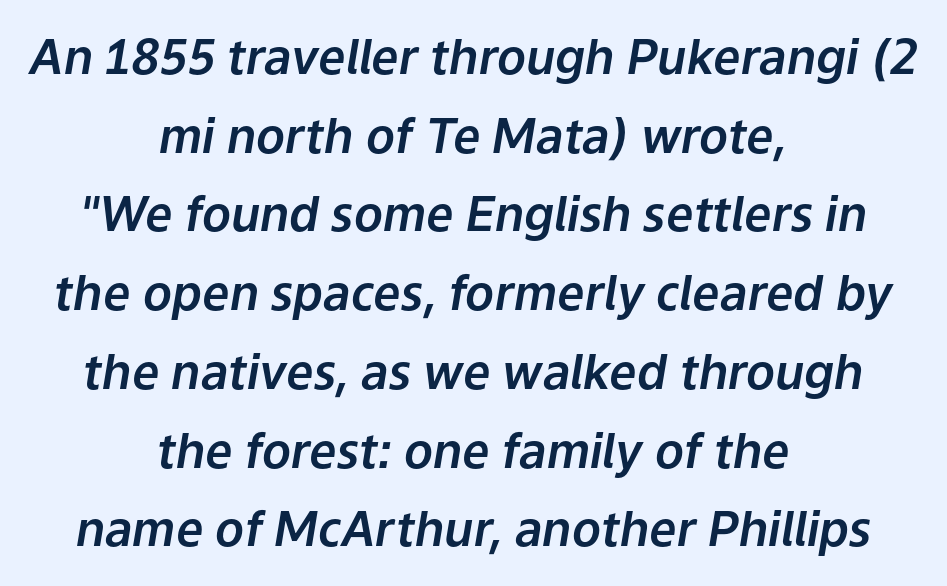
Q: Is the text italic (slanted)? A: Yes, it leans right by about 9 degrees.
Q: Is the text underlined? A: No.
Q: How is the paragraph aligned? A: Centered.
Q: Is the spacing between letters normal or unusually wide? A: Normal.
Q: Is the spacing between lines tight, normal or loose? A: Normal.
Q: Width (condensed, normal, or wide)? A: Normal.
Q: Stroke contrast? A: Low.
Q: x-height? A: Medium.
Q: Monospaced? A: No.
